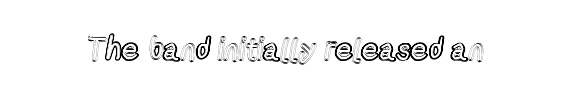
The image shows 31 px condensed type; set normal letter spacing, not underlined; a medium x-height.
